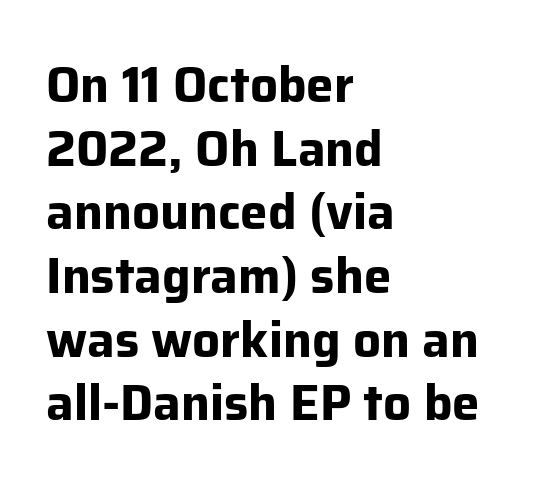
Q: Is the text bold? A: Yes.
Q: Is the text italic (slanted)? A: No, it is upright.
Q: Is the typeface a serif or a sans-serif typeface? A: Sans-serif.
Q: Is the text underlined? A: No.
Q: How is the paragraph aligned? A: Left-aligned.
Q: Is the spacing between letters normal or unusually wide? A: Normal.
Q: Is the spacing between lines tight, normal or loose? A: Normal.
Q: Width (condensed, normal, or wide)? A: Normal.
Q: Stroke contrast? A: Low.
Q: x-height? A: Medium.
Q: Monospaced? A: No.
